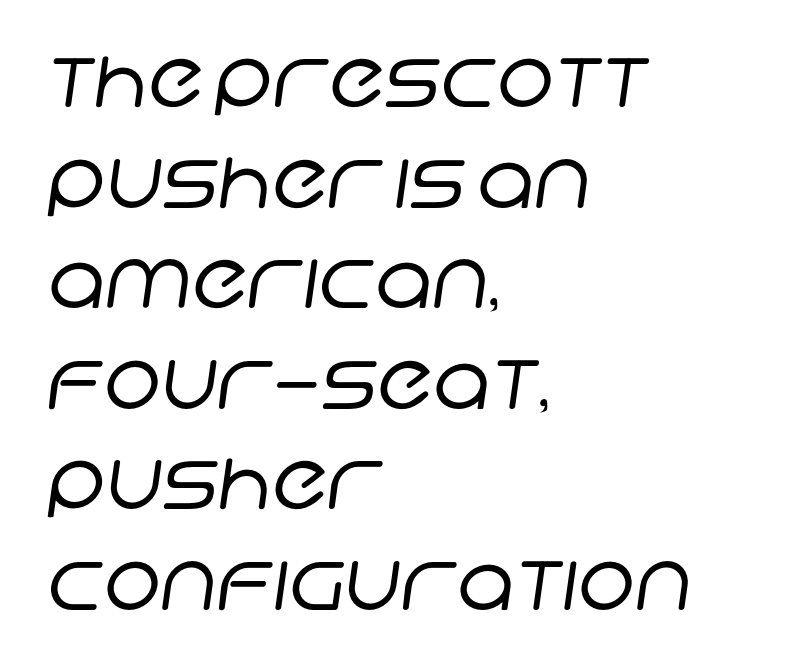
A typesetter would call this leading conventional body-copy spacing. Glance below the letters and you will spot only blank space. The letters sit at their default tracking, neither squeezed nor spread. In CSS terms this would be text-align: left. This rendering employs a face without finishing strokes, i.e., a sans-serif.
